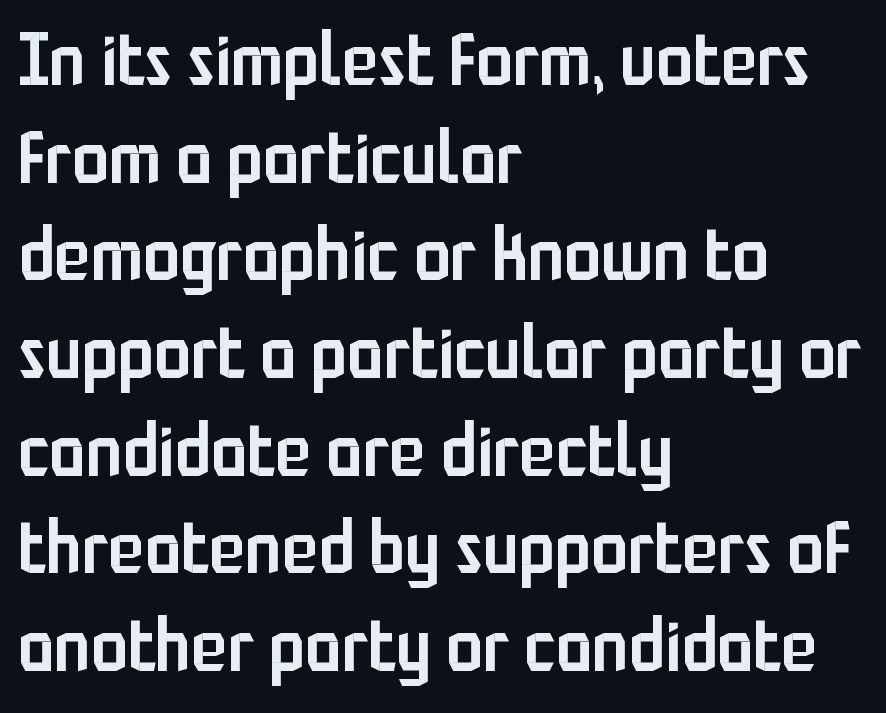
The image shows 74 px semibold, condensed sans-serif type, upright; set left-aligned, normal line spacing (1.32x), normal letter spacing, not underlined; low stroke contrast and a medium x-height.
